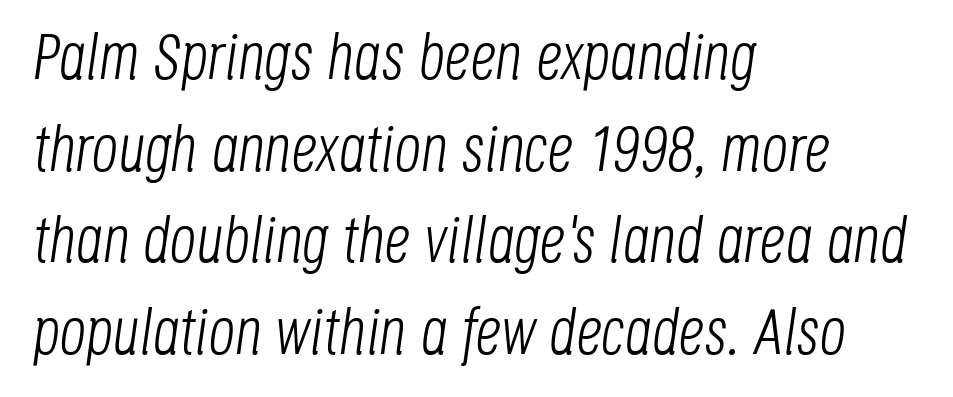
Q: Is the text bold? A: No.
Q: Is the text italic (slanted)? A: Yes, it leans right by about 8 degrees.
Q: Is the text underlined? A: No.
Q: How is the paragraph aligned? A: Left-aligned.
Q: Is the spacing between letters normal or unusually wide? A: Normal.
Q: Is the spacing between lines tight, normal or loose? A: Normal.
Q: Width (condensed, normal, or wide)? A: Condensed.
Q: Stroke contrast? A: Low.
Q: x-height? A: Large.
Q: Monospaced? A: No.
